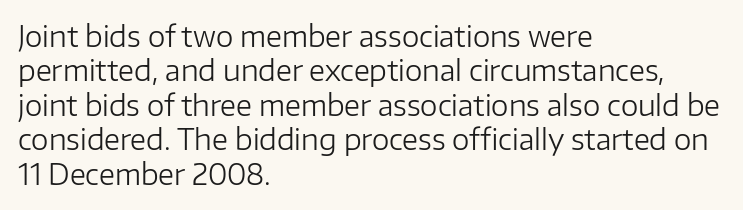
The image shows 28 px regular-weight sans-serif type, upright; set left-aligned, line spacing 1.23x, normal letter spacing, not underlined; low stroke contrast and a medium x-height.
